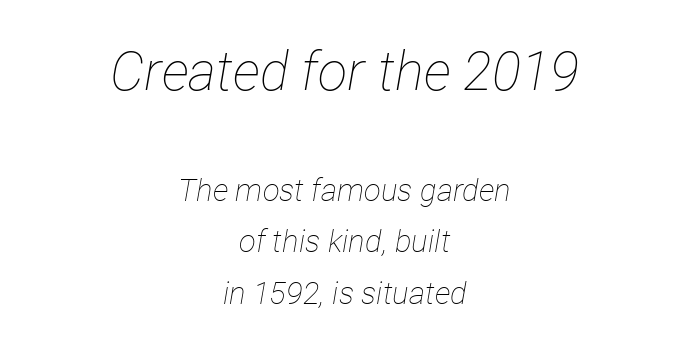
{"italic": "yes", "lean": "right", "slant_degrees": 12, "bold": "no", "weight": "thin", "width": "condensed", "stroke_contrast": "low", "x_height": "medium", "monospaced": "no", "underline": "no", "align": "center", "line_spacing": "normal", "line_spacing_ratio": 1.66, "letter_spacing": "normal", "letter_spacing_em": 0.0, "larger_block": "first", "size_ratio": 1.74, "glyph_px": 54}
